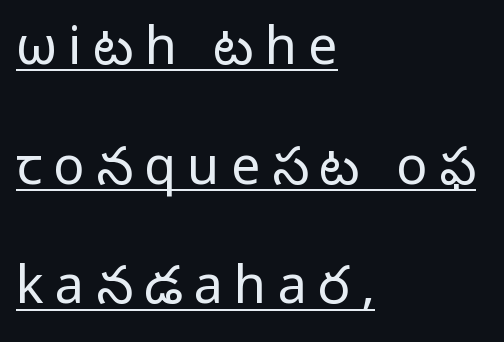
The image shows 52 px regular-weight sans-serif type, upright; set left-aligned, loose line spacing (2.3x), unusually wide letter spacing (+0.22 em), underlined; low stroke contrast and a medium x-height.
